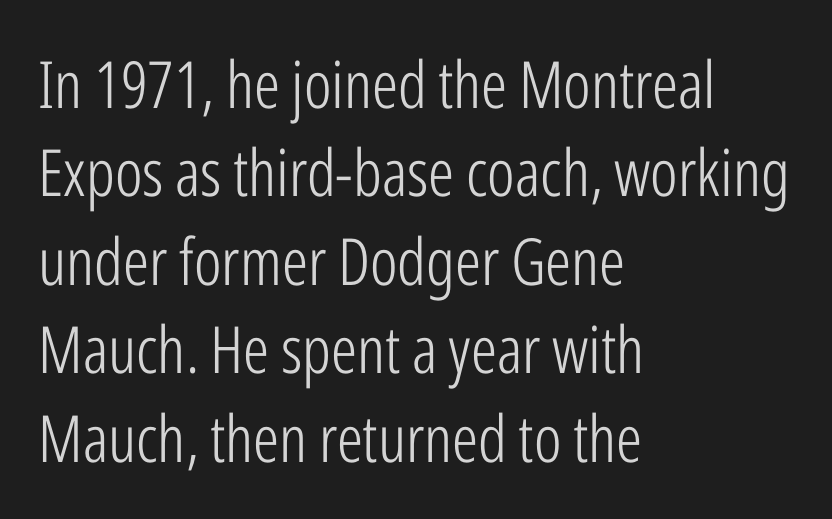
{"serif": "no", "italic": "no", "bold": "no", "weight": "light", "width": "condensed", "stroke_contrast": "low", "x_height": "medium", "monospaced": "no", "underline": "no", "align": "left", "line_spacing": "normal", "line_spacing_ratio": 1.36, "letter_spacing": "normal", "letter_spacing_em": 0.0, "glyph_px": 65}
